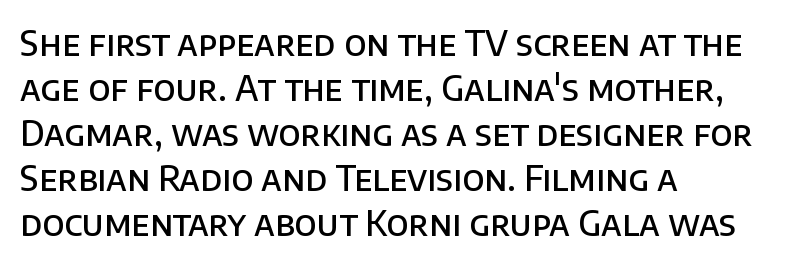
{"serif": "no", "italic": "no", "bold": "semi", "weight": "semibold", "width": "normal", "stroke_contrast": "low", "x_height": "large", "monospaced": "no", "underline": "no", "align": "left", "line_spacing": "normal", "line_spacing_ratio": 1.32, "letter_spacing": "normal", "letter_spacing_em": 0.0, "glyph_px": 34}
